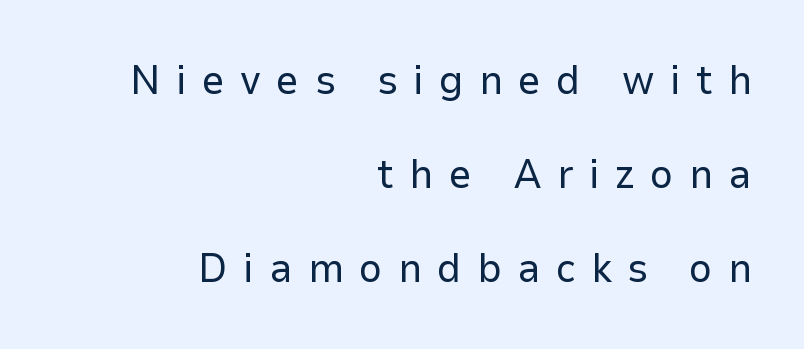
Q: Is the text bold? A: No.
Q: Is the text italic (slanted)? A: No, it is upright.
Q: Is the typeface a serif or a sans-serif typeface? A: Sans-serif.
Q: Is the text underlined? A: No.
Q: How is the paragraph aligned? A: Right-aligned.
Q: Is the spacing between letters normal or unusually wide? A: Unusually wide.
Q: Is the spacing between lines tight, normal or loose? A: Loose.
Q: Width (condensed, normal, or wide)? A: Normal.
Q: Stroke contrast? A: Low.
Q: x-height? A: Medium.
Q: Monospaced? A: No.
